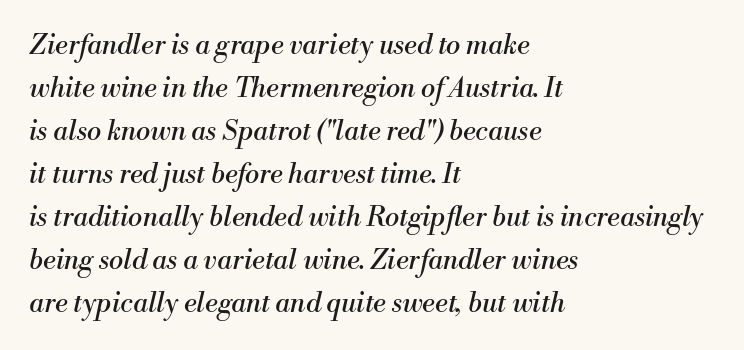
{"italic": "yes", "lean": "right", "slant_degrees": 13, "bold": "no", "underline": "no", "align": "left", "line_spacing": "normal", "line_spacing_ratio": 1.59, "letter_spacing": "normal", "letter_spacing_em": 0.0, "glyph_px": 27}
